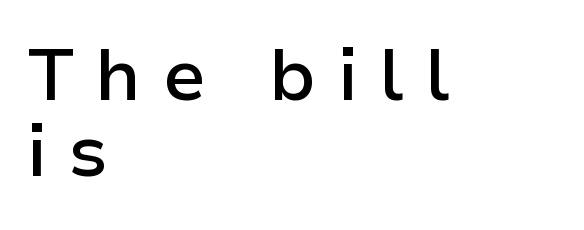
This sample trades vertical openness for compactness between lines. The foot of each line stays bare and open. Typesetter's note: demi weight, one step under bold. The type sits square on the baseline with zero lean. Is this a sans? Yes — the strokes have no serifs. The type is letterspaced generously, with wide tracking.
